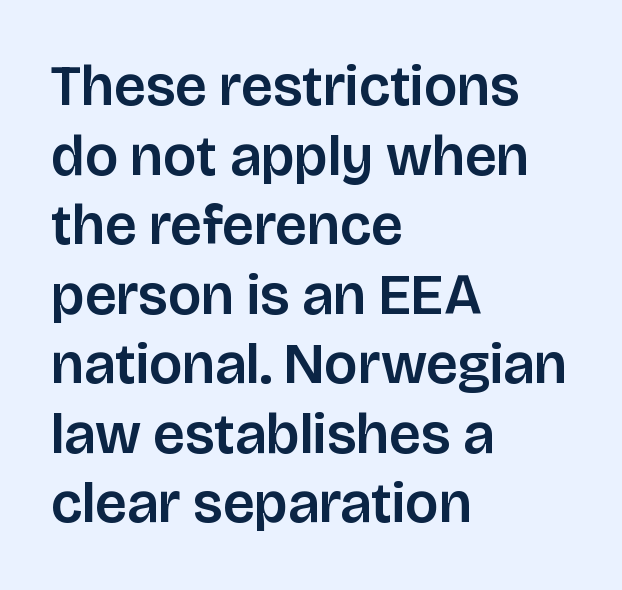
Q: Is the text italic (slanted)? A: No, it is upright.
Q: Is the typeface a serif or a sans-serif typeface? A: Sans-serif.
Q: Is the text underlined? A: No.
Q: How is the paragraph aligned? A: Left-aligned.
Q: Is the spacing between letters normal or unusually wide? A: Normal.
Q: Width (condensed, normal, or wide)? A: Normal.
Q: Stroke contrast? A: Low.
Q: x-height? A: Large.
Q: Monospaced? A: No.
